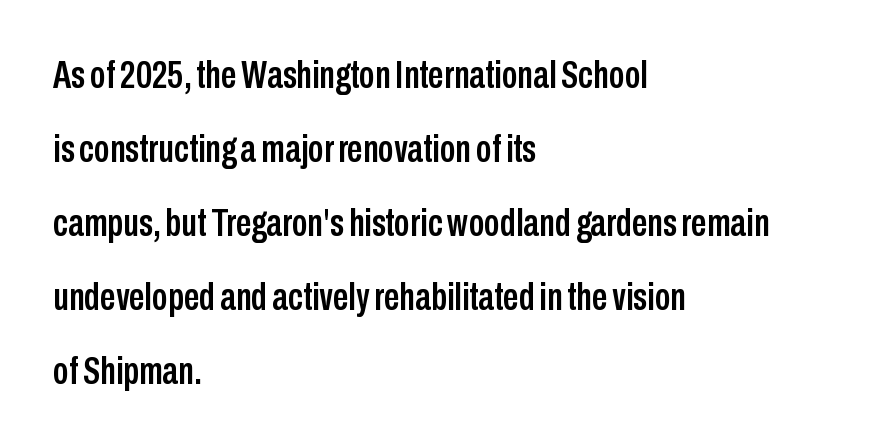
Q: Is the text italic (slanted)? A: No, it is upright.
Q: Is the typeface a serif or a sans-serif typeface? A: Sans-serif.
Q: Is the text underlined? A: No.
Q: How is the paragraph aligned? A: Left-aligned.
Q: Is the spacing between letters normal or unusually wide? A: Normal.
Q: Is the spacing between lines tight, normal or loose? A: Loose.
Q: Width (condensed, normal, or wide)? A: Condensed.
Q: Stroke contrast? A: Low.
Q: x-height? A: Medium.
Q: Monospaced? A: No.
